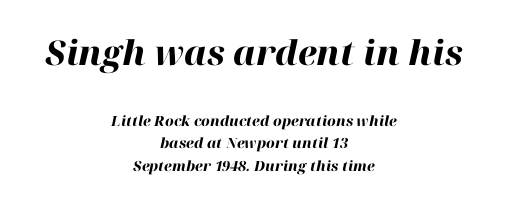
Q: Is the text bold? A: Yes.
Q: Is the text italic (slanted)? A: Yes, it leans right by about 12 degrees.
Q: Is the text underlined? A: No.
Q: How is the paragraph aligned? A: Centered.
Q: Is the spacing between letters normal or unusually wide? A: Normal.
Q: Is the spacing between lines tight, normal or loose? A: Normal.
Q: Which block of text is set in a larger size, the first (top) or the second (bottom)? A: The first (top) one.
Q: Width (condensed, normal, or wide)? A: Normal.
Q: Stroke contrast? A: High.
Q: x-height? A: Medium.
Q: Monospaced? A: No.
